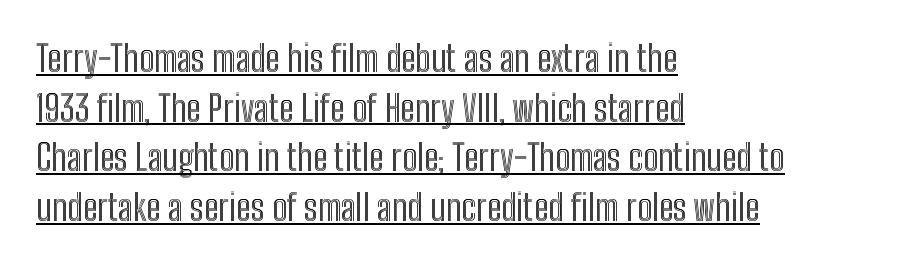
The image shows 36 px condensed type, upright; set left-aligned, normal line spacing (1.38x), normal letter spacing, underlined; a medium x-height.
